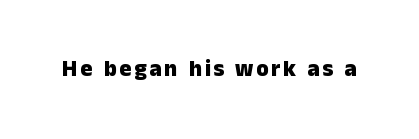
The image shows 23 px bold type, upright; set not underlined.
